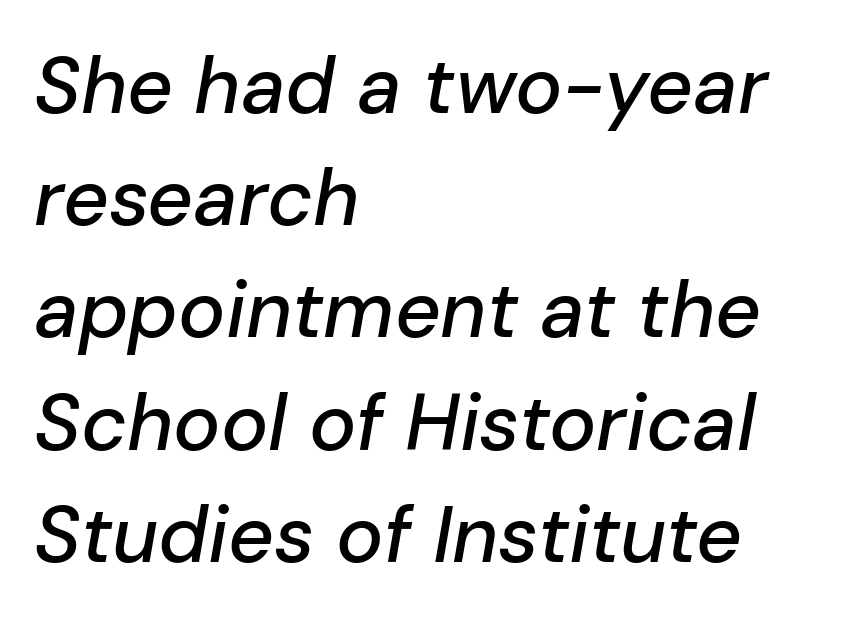
The face used here is proportionally spaced, like ordinary book or web type. These lines stack with their left ends in a neat column. Horizontal bands of white between lines are of average thickness. Anything drawn beneath the words? Only blank space. Spacing between characters is what you'd get straight out of the box.
